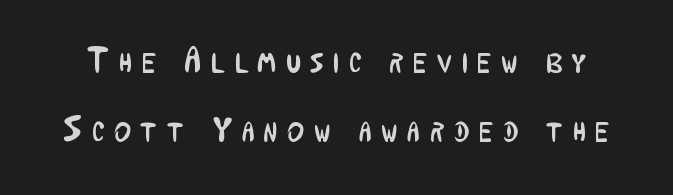
{"serif": "no", "italic": "no", "bold": "no", "weight": "regular", "width": "condensed", "stroke_contrast": "low", "x_height": "medium", "monospaced": "no", "underline": "no", "line_spacing": "loose", "line_spacing_ratio": 1.92, "letter_spacing": "wide", "letter_spacing_em": 0.27, "glyph_px": 36}
